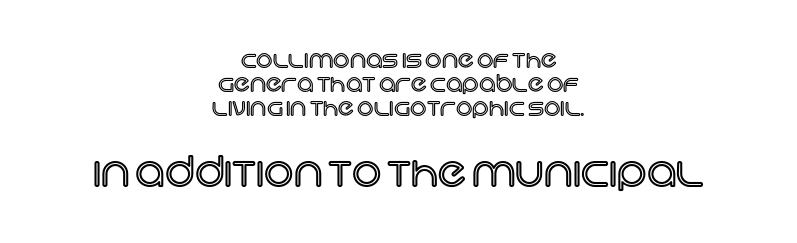
The image shows 41 px text type, upright; set centered, tight line spacing (1.04x), normal letter spacing, not underlined; the second (bottom) block is 1.78x larger; a large x-height.
